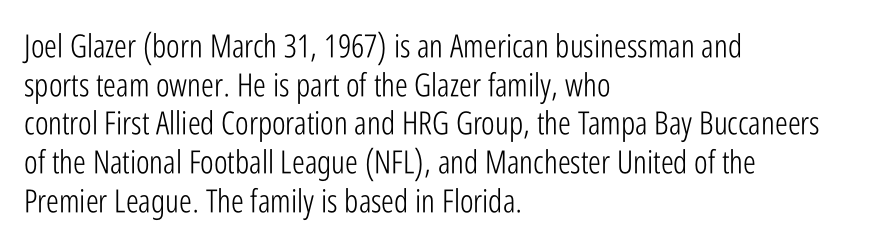
{"serif": "no", "italic": "no", "bold": "no", "weight": "light", "width": "condensed", "stroke_contrast": "low", "x_height": "medium", "monospaced": "no", "underline": "no", "align": "left", "line_spacing_ratio": 1.21, "letter_spacing": "normal", "letter_spacing_em": 0.0, "glyph_px": 32}
